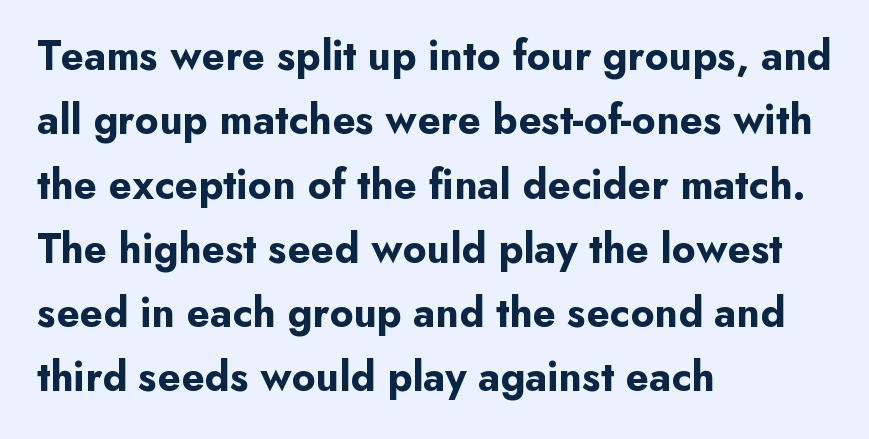
Character widths vary here, with narrow letters taking less room than wide ones. How are the letters spaced? Ordinarily, with no added tracking. Underline: absent. The text was rendered using a sans face with plain stroke endings.
